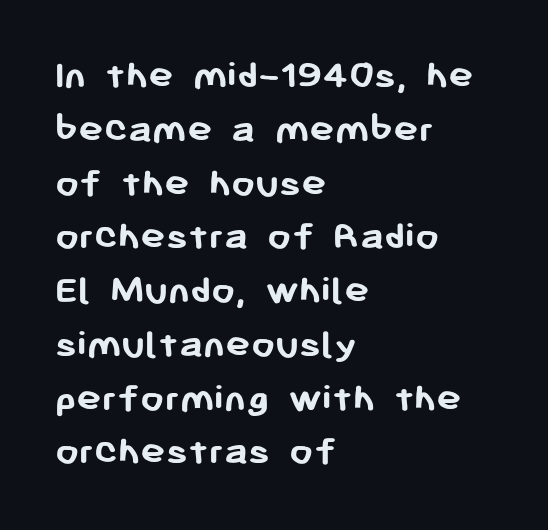
Q: Is the text bold? A: Yes.
Q: Is the text italic (slanted)? A: No, it is upright.
Q: Is the typeface a serif or a sans-serif typeface? A: Sans-serif.
Q: Is the text underlined? A: No.
Q: How is the paragraph aligned? A: Left-aligned.
Q: Is the spacing between letters normal or unusually wide? A: Normal.
Q: Is the spacing between lines tight, normal or loose? A: Normal.
Q: Width (condensed, normal, or wide)? A: Normal.
Q: Stroke contrast? A: Low.
Q: x-height? A: Medium.
Q: Monospaced? A: No.
